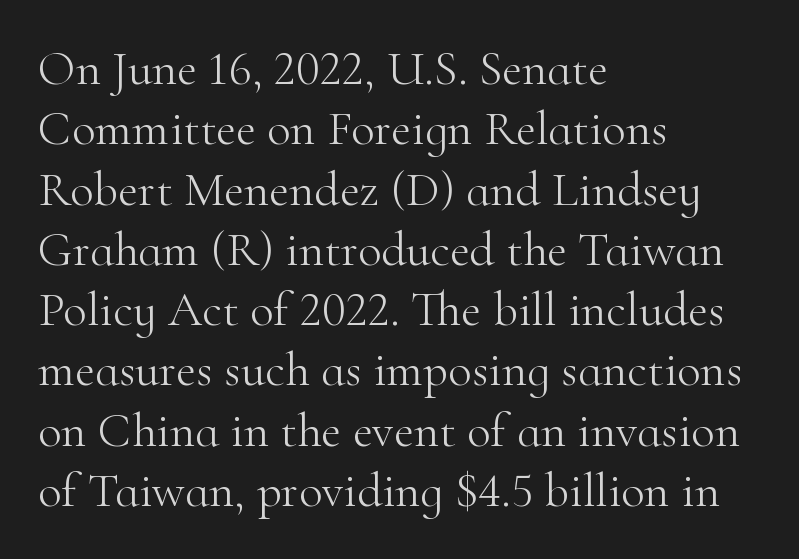
Each stroke keeps to a modest, everyday thickness or less. Proportional: the letters do not fall into vertical columns. Small tapered or slab feet sit at the stroke ends, so this counts as serif. Words float on clear page, feet unadorned. Italic? Not at all — the glyphs are vertical.
